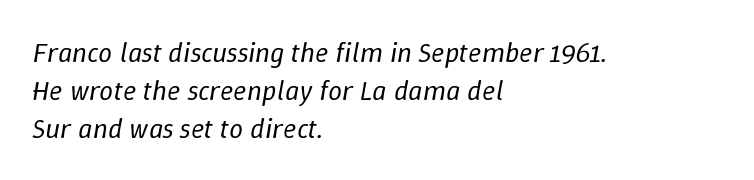
Q: Is the text bold? A: No.
Q: Is the text italic (slanted)? A: Yes, it leans right by about 9 degrees.
Q: Is the text underlined? A: No.
Q: How is the paragraph aligned? A: Left-aligned.
Q: Is the spacing between letters normal or unusually wide? A: Normal.
Q: Is the spacing between lines tight, normal or loose? A: Normal.
Q: Width (condensed, normal, or wide)? A: Normal.
Q: Stroke contrast? A: Low.
Q: x-height? A: Medium.
Q: Monospaced? A: No.
